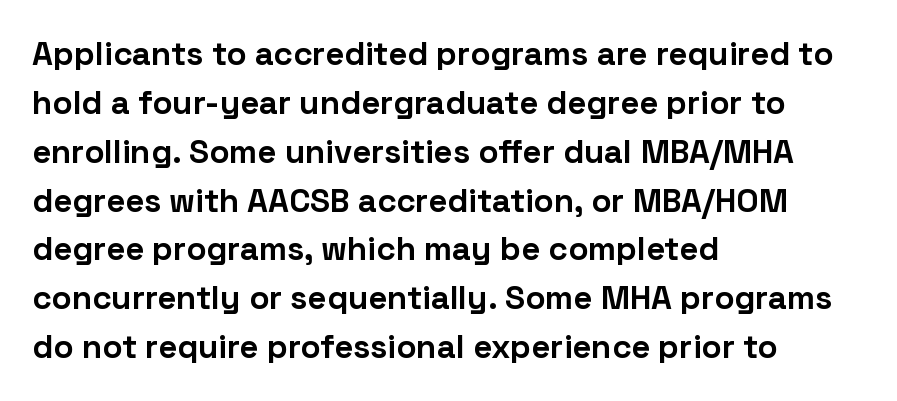
Just letters on the line, the space beneath them empty. Font category for this specimen: sans-serif. Proportional: the letters do not fall into vertical columns. Does extra space separate the letters? No, they use regular spacing. How would I describe the line gaps? Plain and ordinary.
